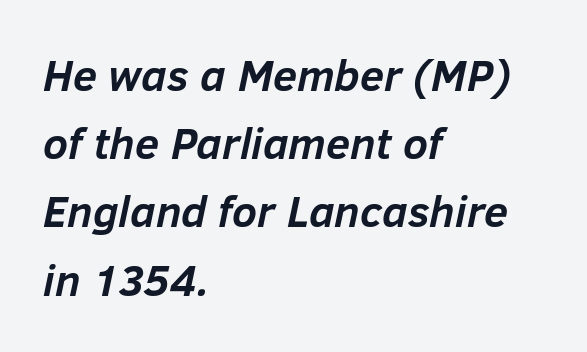
Q: Is the text bold? A: Yes.
Q: Is the text italic (slanted)? A: Yes, it leans right by about 12 degrees.
Q: Is the text underlined? A: No.
Q: How is the paragraph aligned? A: Left-aligned.
Q: Is the spacing between letters normal or unusually wide? A: Normal.
Q: Is the spacing between lines tight, normal or loose? A: Normal.
Q: Width (condensed, normal, or wide)? A: Normal.
Q: Stroke contrast? A: Low.
Q: x-height? A: Medium.
Q: Monospaced? A: No.
